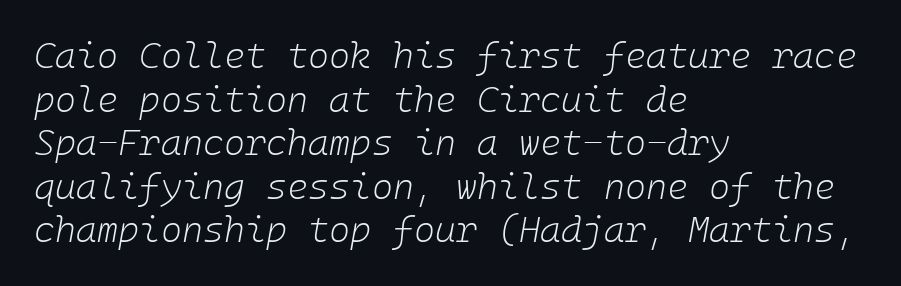
Line beginnings align vertically; line endings do not. Bold? No — there's no thickening of the strokes. Designer's note — italics engaged. Letters rest on an invisible, unmarked baseline. The line texture is even and compact thanks to regular tracking.
